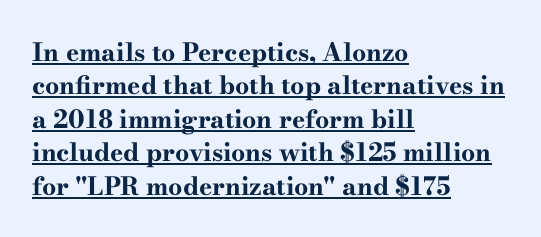
Students, this is bold: see how much ink each stroke carries. The space between consecutive lines is moderate. The compositor pushed each line to the left boundary. The lettering holds an erect, upright posture throughout. A baseline rule has been typeset under these characters.
